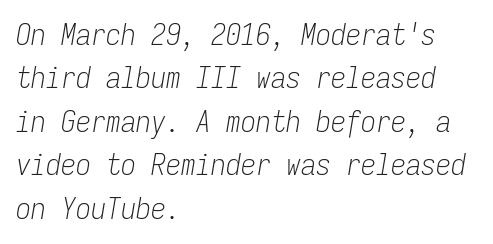
{"italic": "yes", "lean": "right", "slant_degrees": 9, "bold": "no", "weight": "light", "width": "condensed", "stroke_contrast": "low", "x_height": "medium", "monospaced": "yes", "underline": "no", "align": "left", "line_spacing": "normal", "line_spacing_ratio": 1.45, "letter_spacing": "normal", "letter_spacing_em": 0.0, "glyph_px": 30}
